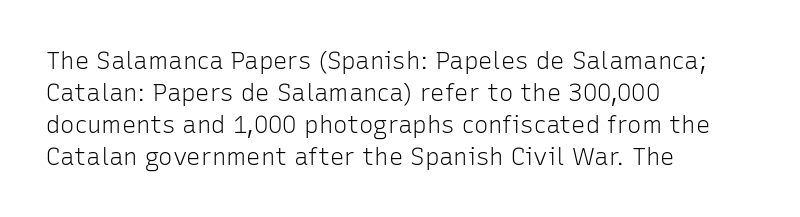
The image shows 24 px text type, upright; set left-aligned, normal line spacing (1.33x), normal letter spacing, not underlined.
